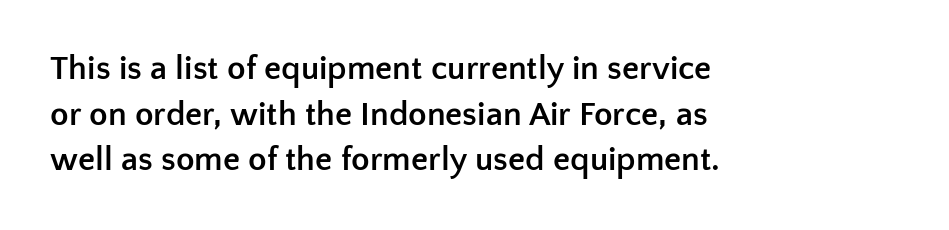
The image shows 34 px semibold sans-serif type, upright; set left-aligned, normal line spacing (1.34x), normal letter spacing, not underlined; low stroke contrast and a medium x-height.
